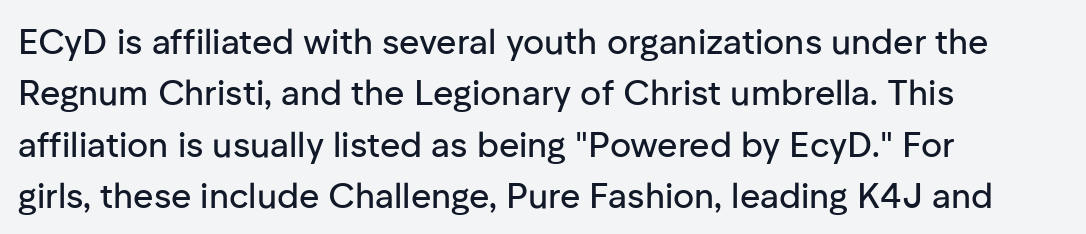
{"serif": "no", "italic": "no", "width": "normal", "stroke_contrast": "low", "x_height": "medium", "monospaced": "no", "underline": "no", "align": "left", "line_spacing": "normal", "line_spacing_ratio": 1.47, "letter_spacing": "normal", "letter_spacing_em": 0.0, "glyph_px": 35}
